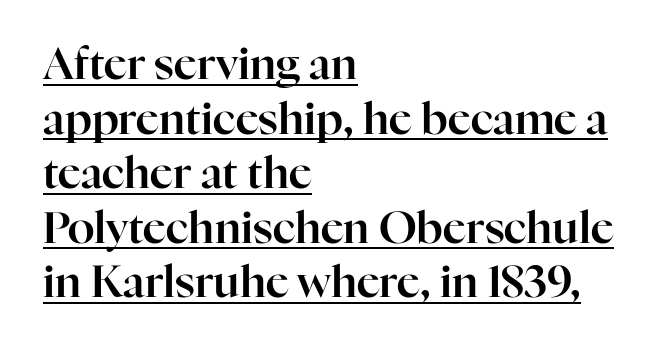
The image shows 44 px serif type, upright; set left-aligned, line spacing 1.24x, normal letter spacing, underlined; high stroke contrast and a medium x-height.
